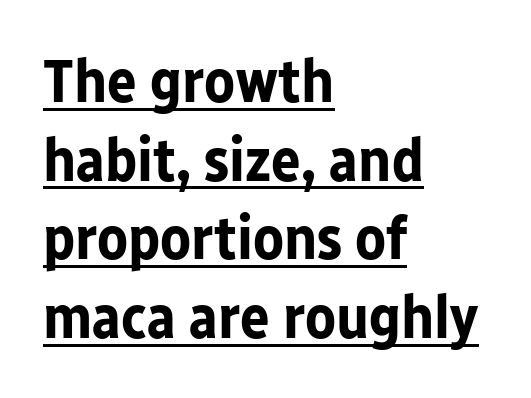
The image shows 62 px bold sans-serif type, upright; set left-aligned, normal line spacing (1.27x), normal letter spacing, underlined; low stroke contrast and a medium x-height.
